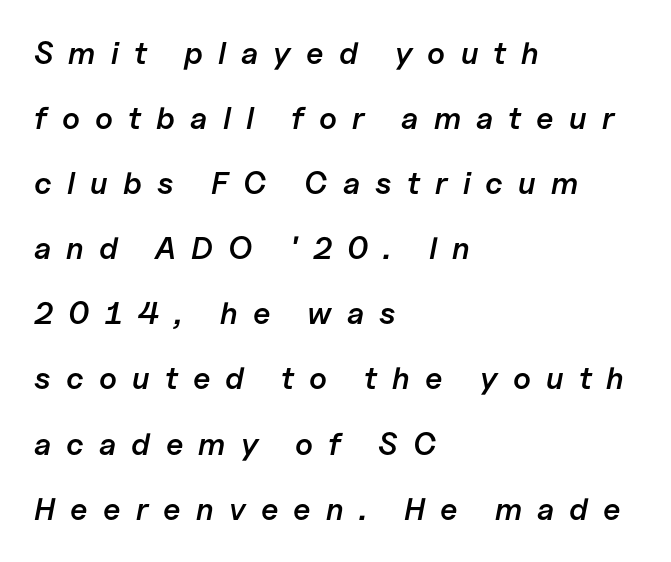
The image shows 31 px semibold type, italic (leaning right); set left-aligned, loose line spacing (2.1x), unusually wide letter spacing (+0.49 em), not underlined; low stroke contrast and a medium x-height.
